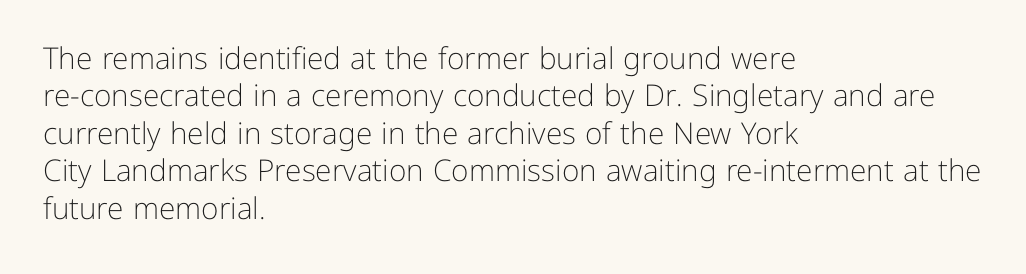
Q: Is the text bold? A: No.
Q: Is the text italic (slanted)? A: No, it is upright.
Q: Is the typeface a serif or a sans-serif typeface? A: Sans-serif.
Q: Is the text underlined? A: No.
Q: How is the paragraph aligned? A: Left-aligned.
Q: Is the spacing between letters normal or unusually wide? A: Normal.
Q: Is the spacing between lines tight, normal or loose? A: Normal.
Q: Width (condensed, normal, or wide)? A: Normal.
Q: Stroke contrast? A: Low.
Q: x-height? A: Medium.
Q: Monospaced? A: No.
